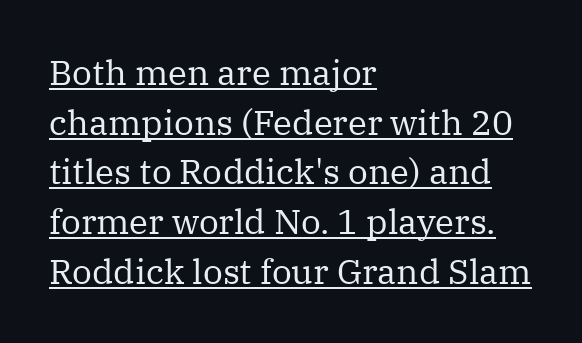
The image shows 35 px regular-weight serif type, upright; set left-aligned, normal line spacing (1.42x), normal letter spacing, underlined; medium stroke contrast and a medium x-height.
